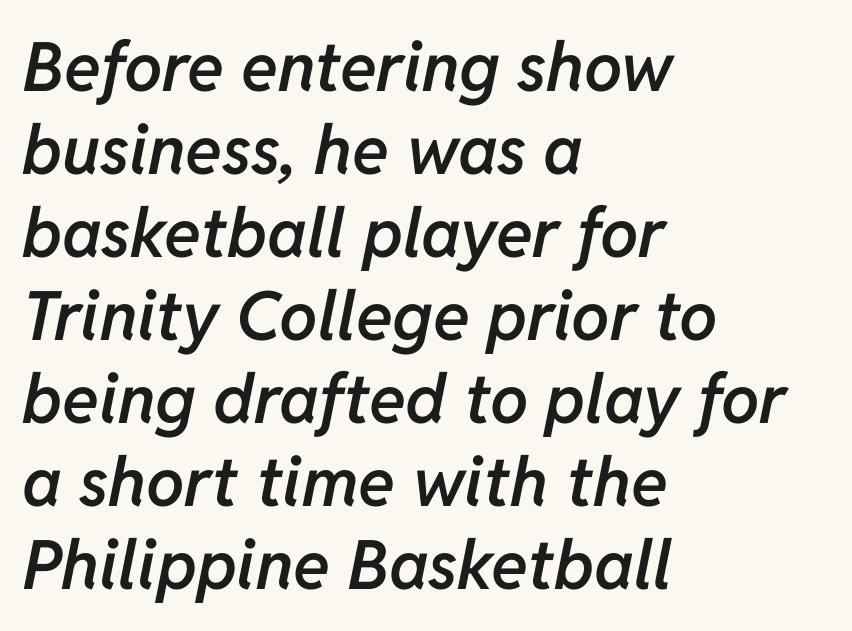
The image shows 68 px semibold type, italic (leaning right); set left-aligned, line spacing 1.22x, normal letter spacing, not underlined; low stroke contrast and a medium x-height.
